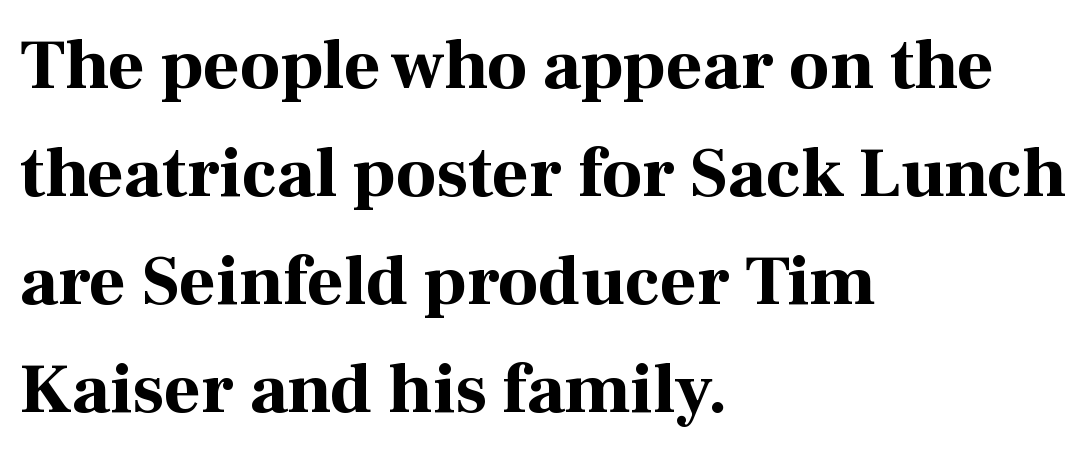
{"serif": "yes", "italic": "no", "bold": "yes", "weight": "bold", "width": "normal", "stroke_contrast": "high", "x_height": "medium", "monospaced": "no", "underline": "no", "align": "left", "line_spacing": "normal", "line_spacing_ratio": 1.52, "letter_spacing": "normal", "letter_spacing_em": 0.0, "glyph_px": 71}
